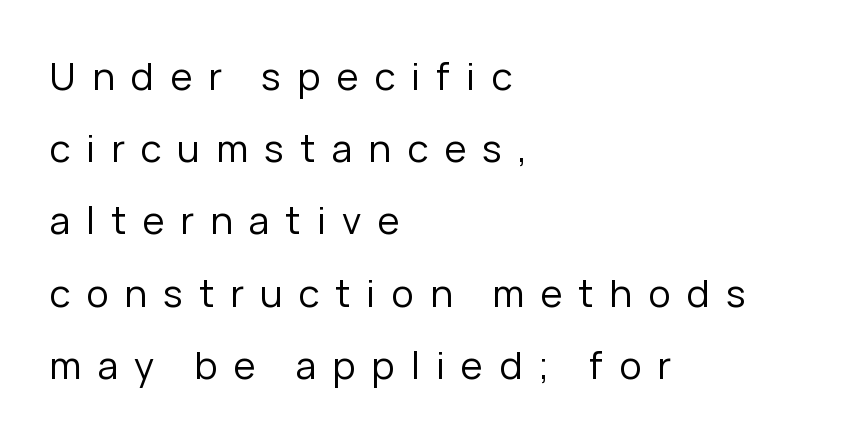
{"serif": "no", "italic": "no", "bold": "no", "weight": "regular", "width": "normal", "stroke_contrast": "low", "x_height": "medium", "monospaced": "no", "underline": "no", "align": "left", "line_spacing": "loose", "line_spacing_ratio": 1.9, "letter_spacing": "wide", "letter_spacing_em": 0.42, "glyph_px": 38}
